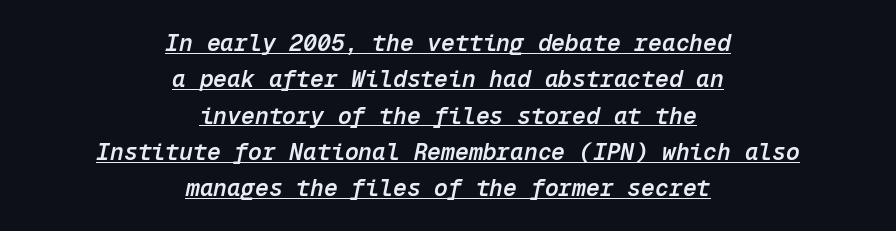
{"italic": "yes", "lean": "right", "slant_degrees": 12, "bold": "semi", "underline": "yes", "align": "center", "line_spacing": "normal", "line_spacing_ratio": 1.58, "letter_spacing": "normal", "letter_spacing_em": 0.0, "glyph_px": 23}
